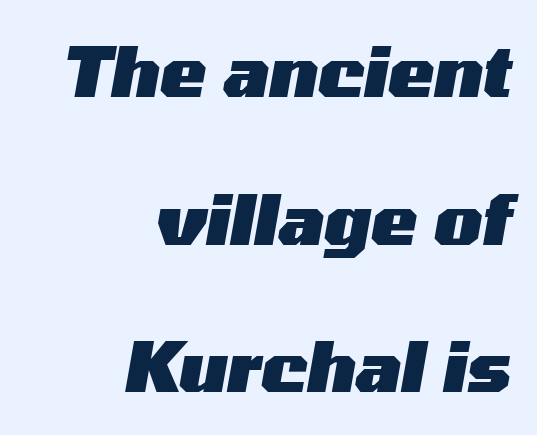
Q: Is the text bold? A: Yes.
Q: Is the text italic (slanted)? A: Yes, it leans right by about 10 degrees.
Q: Is the text underlined? A: No.
Q: How is the paragraph aligned? A: Right-aligned.
Q: Is the spacing between letters normal or unusually wide? A: Normal.
Q: Is the spacing between lines tight, normal or loose? A: Loose.
Q: Width (condensed, normal, or wide)? A: Wide.
Q: Stroke contrast? A: Medium.
Q: x-height? A: Medium.
Q: Monospaced? A: No.
